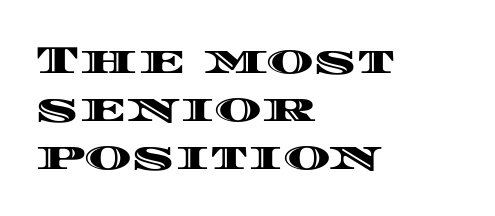
The image shows 40 px wide type, upright; set left-aligned, line spacing 1.2x, normal letter spacing, not underlined; a large x-height.
